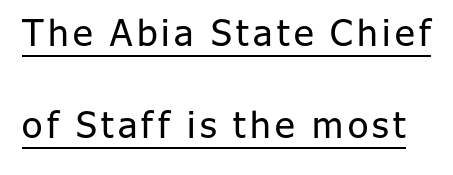
If you drew a line through each stem, it would be perfectly vertical. Rows of type keep a wide berth in the vertical direction. The glyphs are accompanied by a horizontal stroke just below them. Weight: not bold — regular or lighter. Spacing verdict: proportional, widths tailored to each character.
